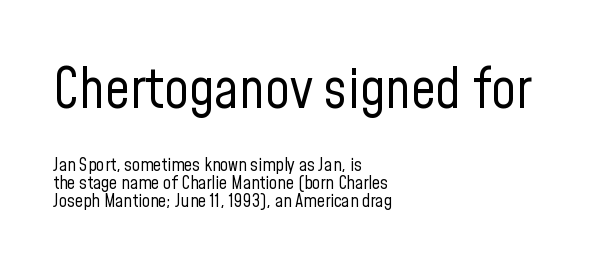
{"serif": "no", "italic": "no", "bold": "no", "weight": "regular", "width": "condensed", "stroke_contrast": "low", "x_height": "medium", "monospaced": "no", "underline": "no", "align": "left", "line_spacing": "tight", "line_spacing_ratio": 1.01, "letter_spacing": "normal", "letter_spacing_em": 0.0, "larger_block": "first", "size_ratio": 3.06, "glyph_px": 55}
